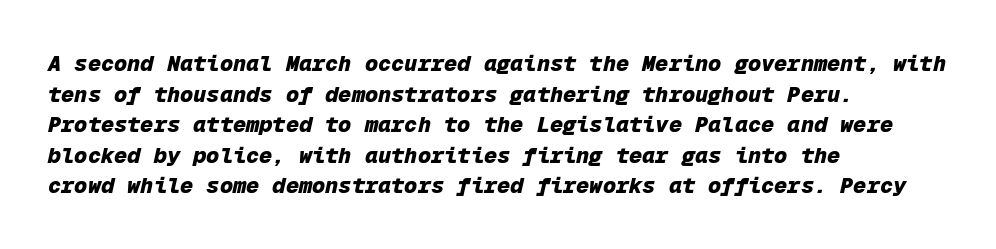
Q: Is the text bold? A: Yes.
Q: Is the text italic (slanted)? A: Yes, it leans right by about 12 degrees.
Q: Is the text underlined? A: No.
Q: How is the paragraph aligned? A: Left-aligned.
Q: Is the spacing between letters normal or unusually wide? A: Normal.
Q: Is the spacing between lines tight, normal or loose? A: Normal.
